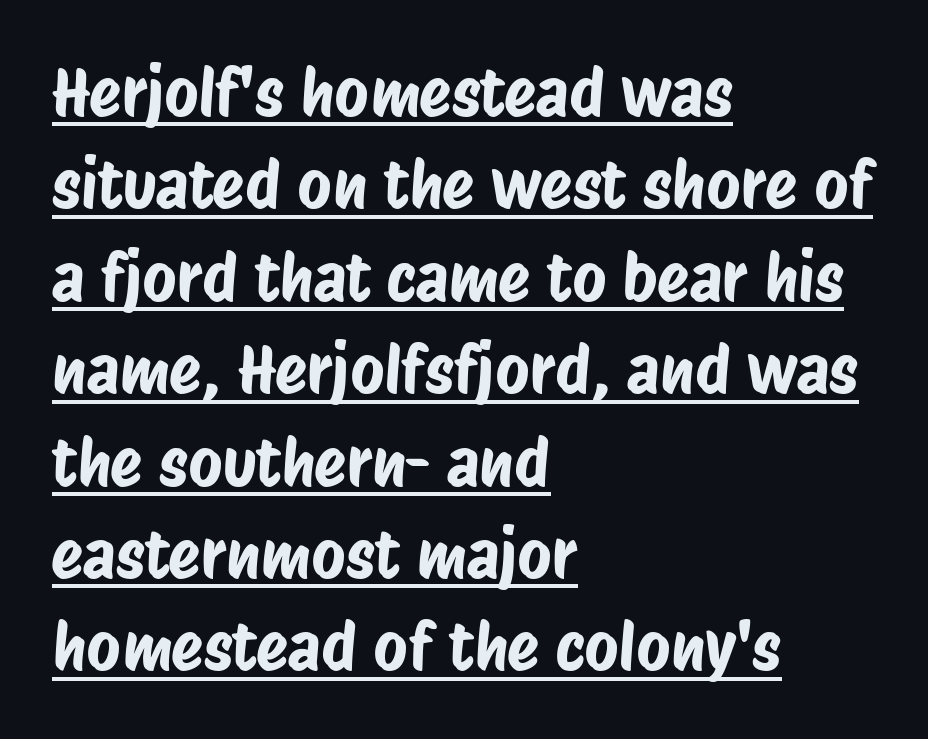
The image shows 66 px condensed sans-serif type; set left-aligned, normal line spacing (1.4x), normal letter spacing, underlined; low stroke contrast and a large x-height.
